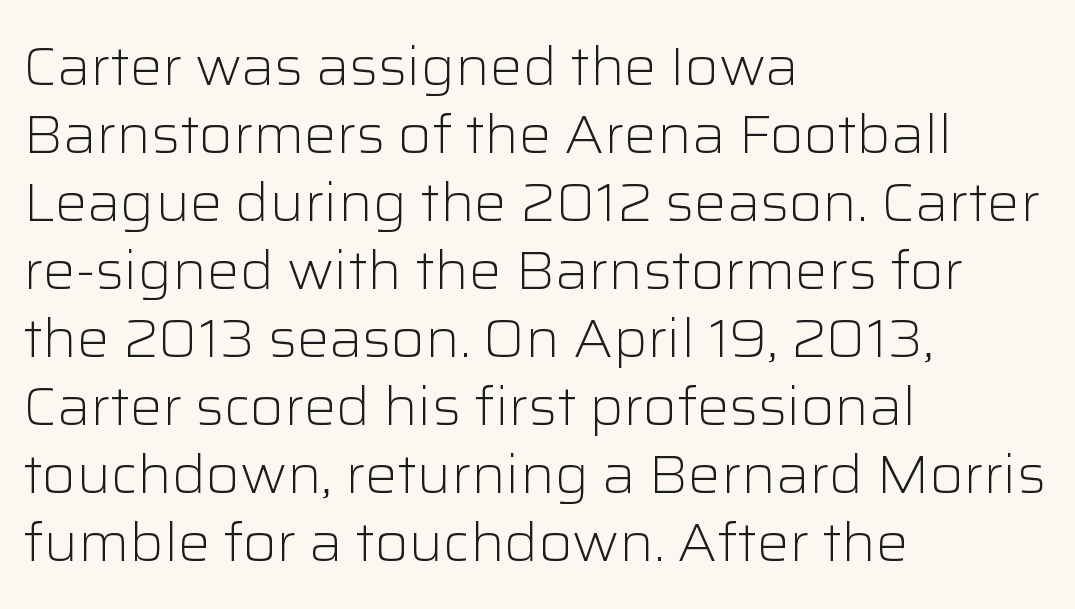
{"serif": "no", "italic": "no", "bold": "no", "weight": "light", "width": "normal", "stroke_contrast": "low", "x_height": "medium", "monospaced": "no", "underline": "no", "align": "left", "line_spacing": "normal", "line_spacing_ratio": 1.26, "letter_spacing": "normal", "letter_spacing_em": 0.0, "glyph_px": 54}
